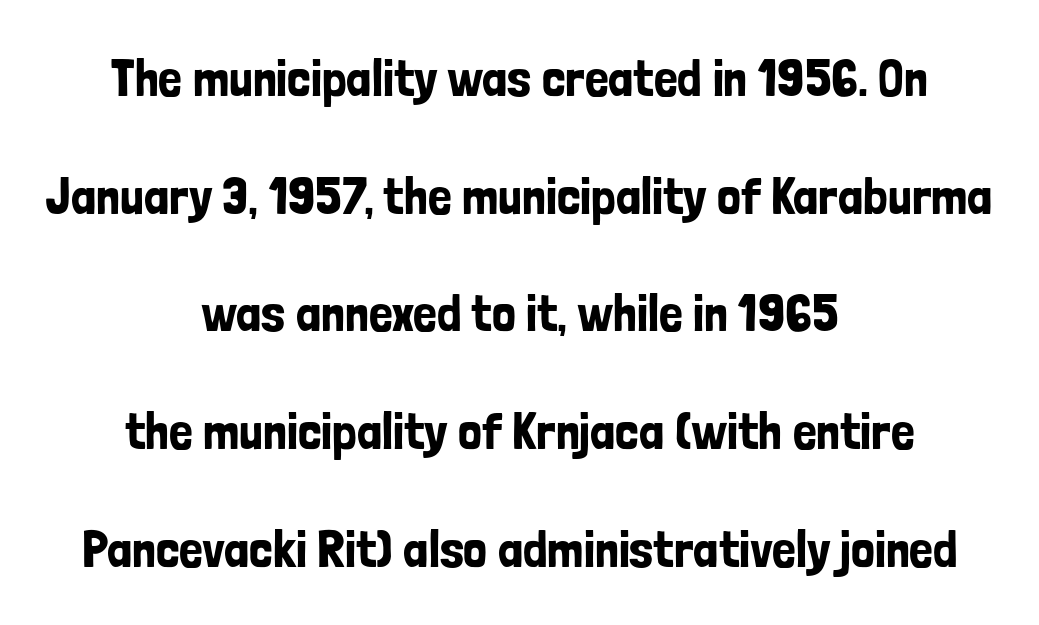
The image shows 53 px condensed sans-serif type, upright; set centered, loose line spacing (2.22x), normal letter spacing, not underlined; low stroke contrast and a medium x-height.
